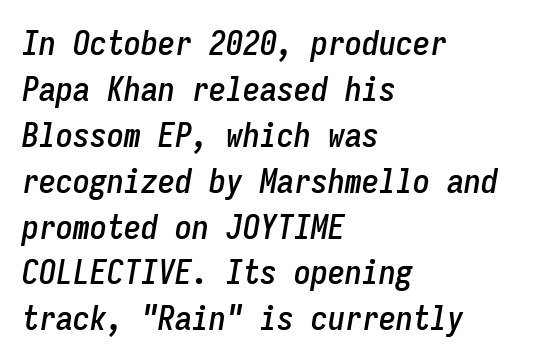
Q: Is the text italic (slanted)? A: Yes, it leans right by about 9 degrees.
Q: Is the text underlined? A: No.
Q: How is the paragraph aligned? A: Left-aligned.
Q: Is the spacing between letters normal or unusually wide? A: Normal.
Q: Is the spacing between lines tight, normal or loose? A: Normal.
Q: Width (condensed, normal, or wide)? A: Condensed.
Q: Stroke contrast? A: Low.
Q: x-height? A: Medium.
Q: Monospaced? A: Yes.
